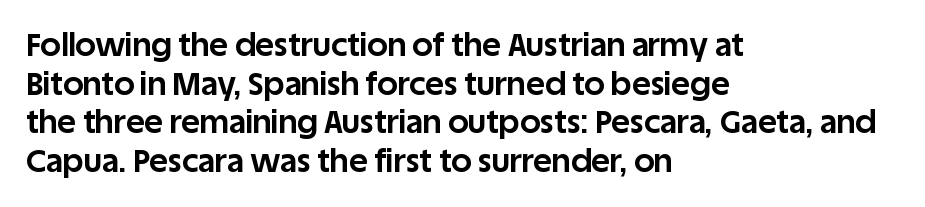
Summary of weight: heavy, a full bold. The passage shown is typed in a proportional face where columns would drift. The type sits square on the baseline with zero lean. Rule under the text: the space is simply empty. There is no visible air inserted between adjacent glyphs.
